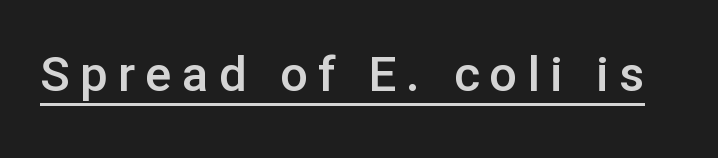
Q: Is the text bold? A: Semi-bold.
Q: Is the text italic (slanted)? A: No, it is upright.
Q: Is the typeface a serif or a sans-serif typeface? A: Sans-serif.
Q: Is the text underlined? A: Yes.
Q: Is the spacing between letters normal or unusually wide? A: Unusually wide.
Q: Width (condensed, normal, or wide)? A: Normal.
Q: Stroke contrast? A: Low.
Q: x-height? A: Medium.
Q: Monospaced? A: No.
